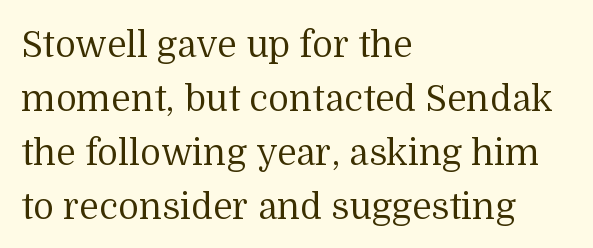
Q: Is the text bold? A: No.
Q: Is the text italic (slanted)? A: No, it is upright.
Q: Is the typeface a serif or a sans-serif typeface? A: Serif.
Q: Is the text underlined? A: No.
Q: How is the paragraph aligned? A: Left-aligned.
Q: Is the spacing between letters normal or unusually wide? A: Normal.
Q: Is the spacing between lines tight, normal or loose? A: Normal.
Q: Width (condensed, normal, or wide)? A: Normal.
Q: Stroke contrast? A: Medium.
Q: x-height? A: Medium.
Q: Monospaced? A: No.
